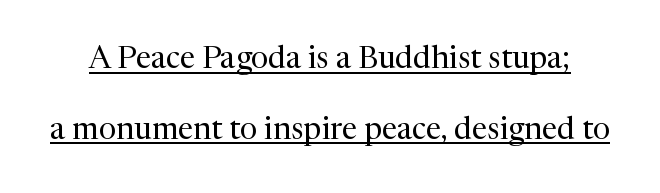
{"serif": "yes", "italic": "no", "bold": "no", "weight": "regular", "width": "normal", "stroke_contrast": "medium", "x_height": "medium", "monospaced": "no", "underline": "yes", "line_spacing": "loose", "line_spacing_ratio": 2.28, "letter_spacing": "normal", "letter_spacing_em": 0.0, "glyph_px": 31}
